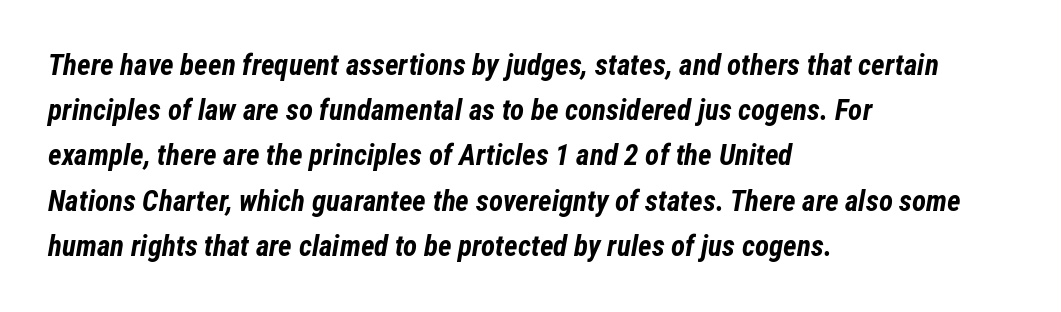
Q: Is the text bold? A: Yes.
Q: Is the text italic (slanted)? A: Yes, it leans right by about 12 degrees.
Q: Is the text underlined? A: No.
Q: How is the paragraph aligned? A: Left-aligned.
Q: Is the spacing between letters normal or unusually wide? A: Normal.
Q: Is the spacing between lines tight, normal or loose? A: Normal.
Q: Width (condensed, normal, or wide)? A: Condensed.
Q: Stroke contrast? A: Low.
Q: x-height? A: Medium.
Q: Monospaced? A: No.
